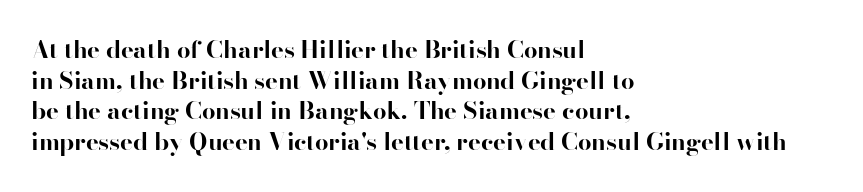
The image shows 24 px bold type, upright; set left-aligned, normal line spacing (1.28x), normal letter spacing, not underlined.
